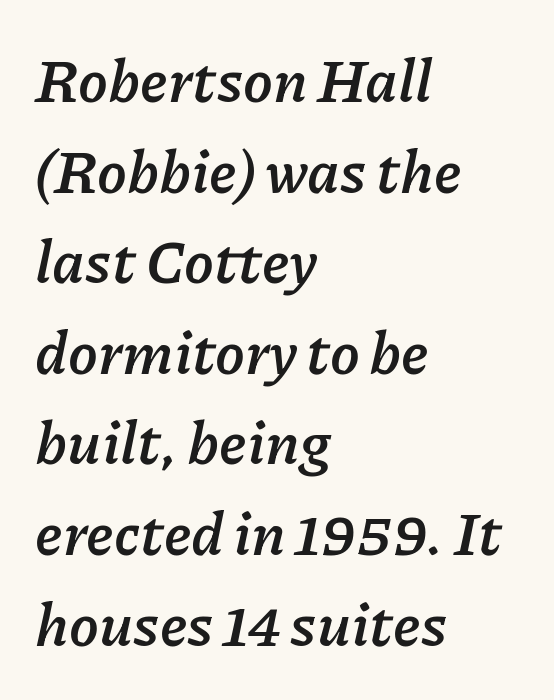
The face used here is rendered with its standard letterfit. Notice how the passage keeps a crisp vertical edge on the left only. Strokes here are thick enough to call this a true bold. The letters advance in unequal steps, a hallmark of proportional type.
